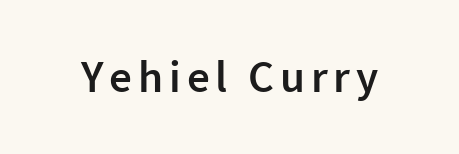
The image shows 45 px semibold sans-serif type, upright; set not underlined; low stroke contrast and a medium x-height.
